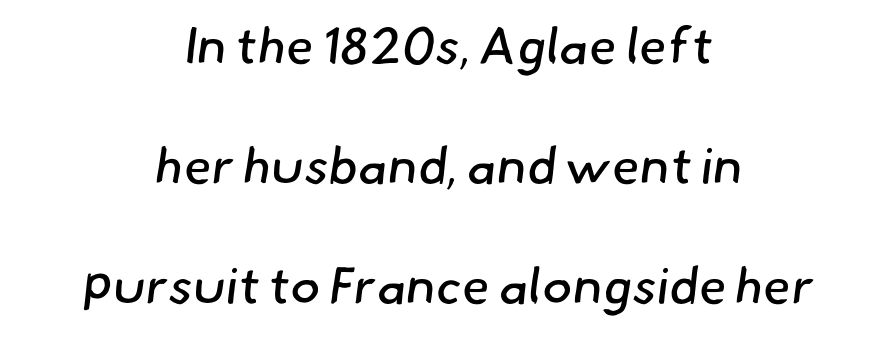
This sample uses a sans-serif face. The rendering uses natural spacing where letterforms have individual widths. Nobody touched the tracking dial on this one. The lines in this sample share a center point and differ in where they start and stop. Plain, unruled lines of type.
